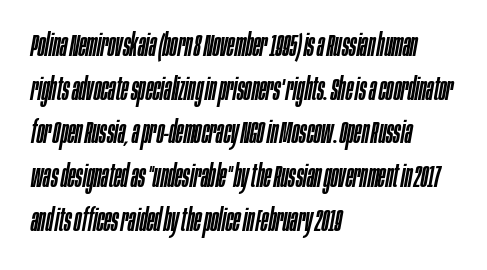
Q: Is the text italic (slanted)? A: Yes, it leans right by about 10 degrees.
Q: Is the text underlined? A: No.
Q: How is the paragraph aligned? A: Left-aligned.
Q: Is the spacing between letters normal or unusually wide? A: Normal.
Q: Is the spacing between lines tight, normal or loose? A: Normal.
Q: Width (condensed, normal, or wide)? A: Condensed.
Q: Stroke contrast? A: Low.
Q: x-height? A: Large.
Q: Monospaced? A: No.
